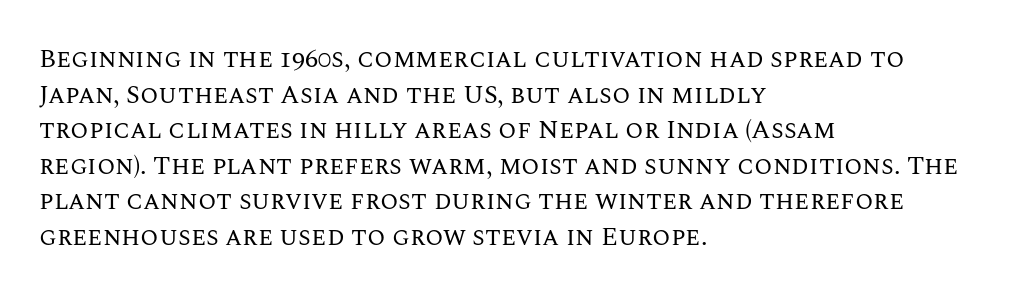
The line texture is even and compact thanks to regular tracking. Honestly, the row spacing looks completely unremarkable. Every row of glyphs begins at an identical x-position on the left. The letters stand straight up with perfectly vertical stems. Stroke thickness stays within the range of a standard reading face or lighter. Unmarked baselines from the first word to the last.
